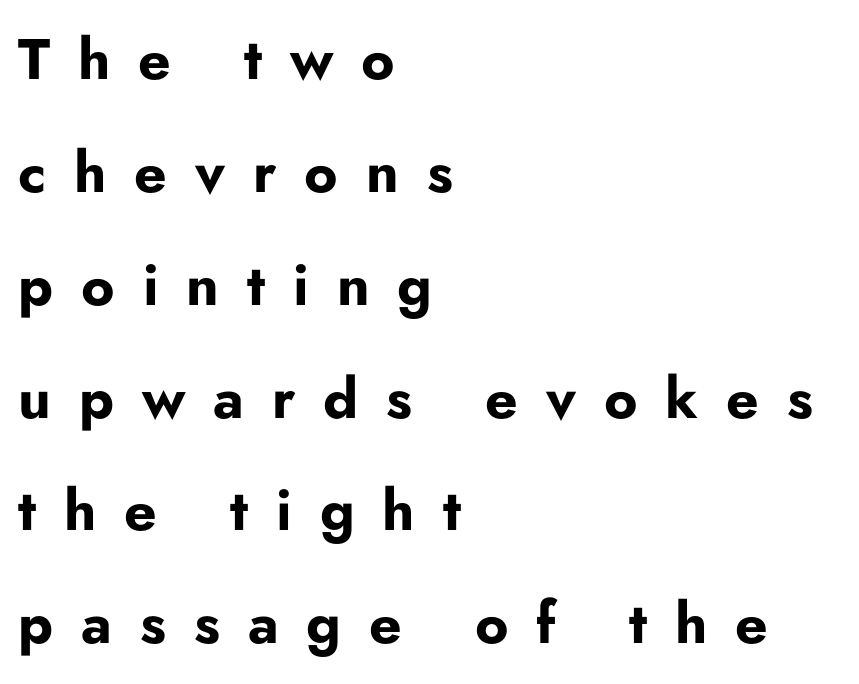
Descenders are the only things crossing below the line. Every character sits straight up, as roman type does. The paragraph has a hard left edge and a soft right edge. The letterforms stand isolated, each surrounded by extra space. Weight: bold.
